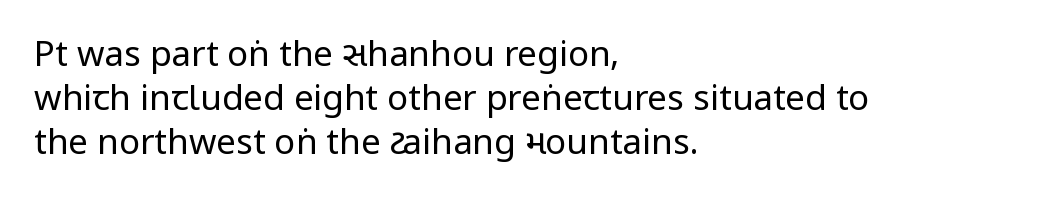
Caption: multi-line text, flush left, ragged right. Look at the bottom of the vertical strokes: they stop flat, with no serifs. Each row of text sits above clean, open space. The vertical gap from one line to the next is medium. The lettering stays uniformly vertical, giving the passage a roman look.
